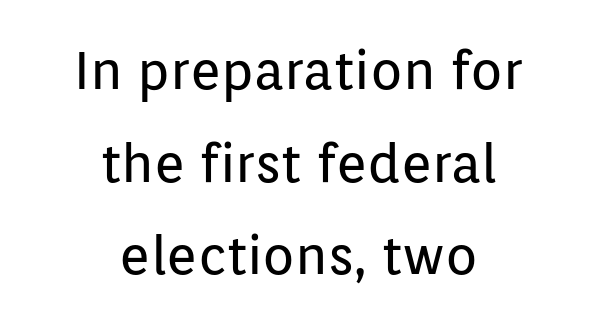
Q: Is the text bold? A: No.
Q: Is the text italic (slanted)? A: No, it is upright.
Q: Is the typeface a serif or a sans-serif typeface? A: Sans-serif.
Q: Is the text underlined? A: No.
Q: How is the paragraph aligned? A: Centered.
Q: Is the spacing between letters normal or unusually wide? A: Normal.
Q: Width (condensed, normal, or wide)? A: Normal.
Q: Stroke contrast? A: Low.
Q: x-height? A: Medium.
Q: Monospaced? A: No.
